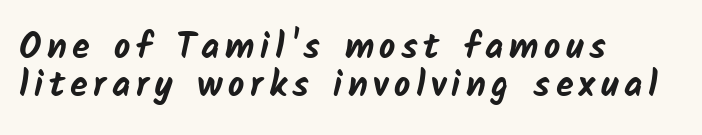
The image shows 36 px bold sans-serif type; set left-aligned, tight line spacing (1.05x), not underlined; low stroke contrast and a medium x-height.
